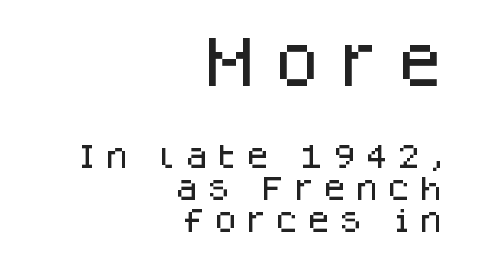
The image shows 54 px sans-serif type, upright; set right-aligned, line spacing 1.17x, unusually wide letter spacing (+0.32 em), not underlined; the first (top) block is 2.0x larger; low stroke contrast and a large x-height.
